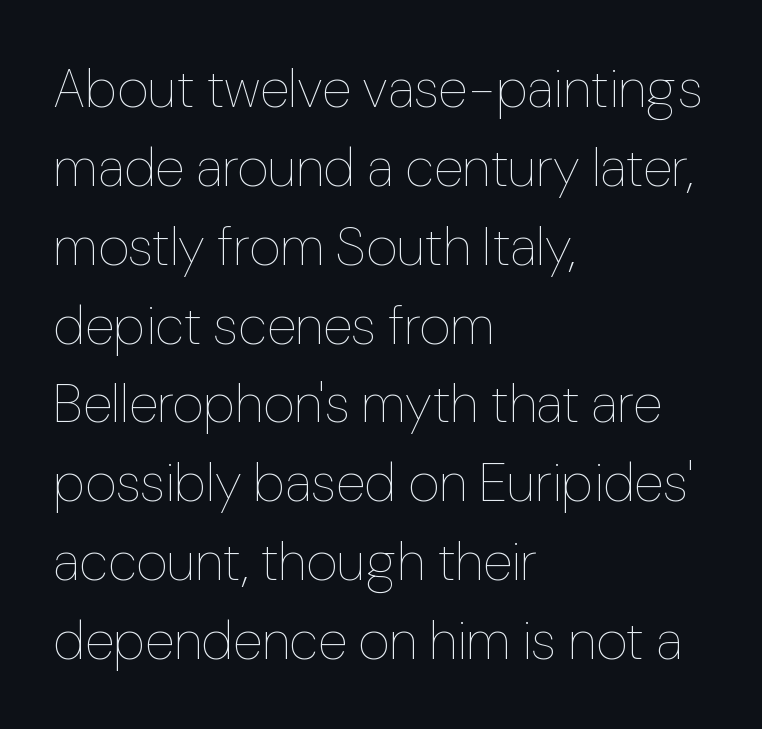
The image shows 54 px thin type, upright; set left-aligned, normal line spacing (1.46x), normal letter spacing, not underlined; low stroke contrast and a medium x-height.
